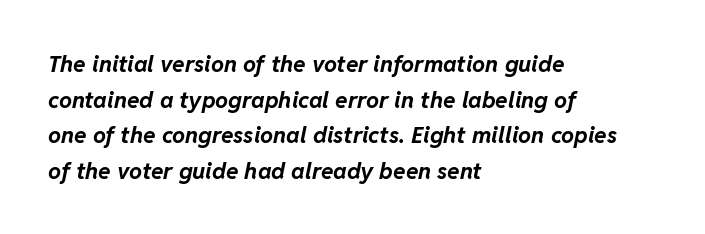
Q: Is the text bold? A: Yes.
Q: Is the text italic (slanted)? A: Yes, it leans right by about 11 degrees.
Q: Is the text underlined? A: No.
Q: How is the paragraph aligned? A: Left-aligned.
Q: Is the spacing between letters normal or unusually wide? A: Normal.
Q: Is the spacing between lines tight, normal or loose? A: Normal.
